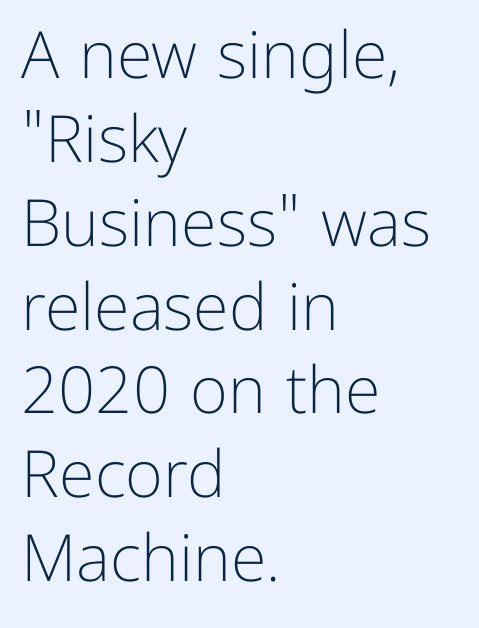
Q: Is the text bold? A: No.
Q: Is the text italic (slanted)? A: No, it is upright.
Q: Is the typeface a serif or a sans-serif typeface? A: Sans-serif.
Q: Is the text underlined? A: No.
Q: How is the paragraph aligned? A: Left-aligned.
Q: Is the spacing between letters normal or unusually wide? A: Normal.
Q: Is the spacing between lines tight, normal or loose? A: Normal.
Q: Width (condensed, normal, or wide)? A: Normal.
Q: Stroke contrast? A: Low.
Q: x-height? A: Medium.
Q: Monospaced? A: No.
